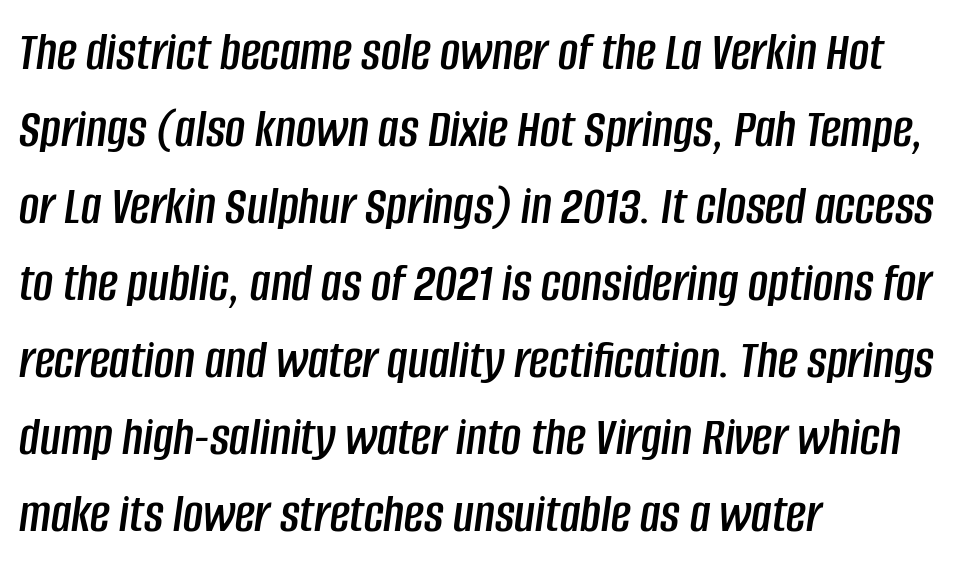
The image shows 55 px condensed type, italic (leaning right); set left-aligned, normal line spacing (1.4x), normal letter spacing, not underlined; low stroke contrast and a large x-height.
